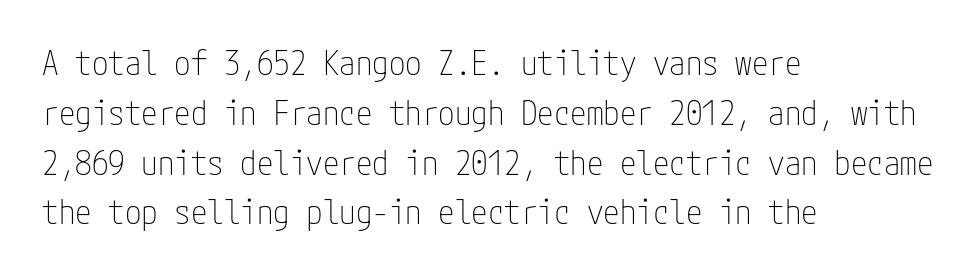
{"serif": "no", "italic": "no", "bold": "no", "weight": "thin", "width": "condensed", "stroke_contrast": "low", "x_height": "medium", "underline": "no", "align": "left", "line_spacing": "normal", "line_spacing_ratio": 1.51, "letter_spacing": "normal", "letter_spacing_em": 0.0, "glyph_px": 33}
